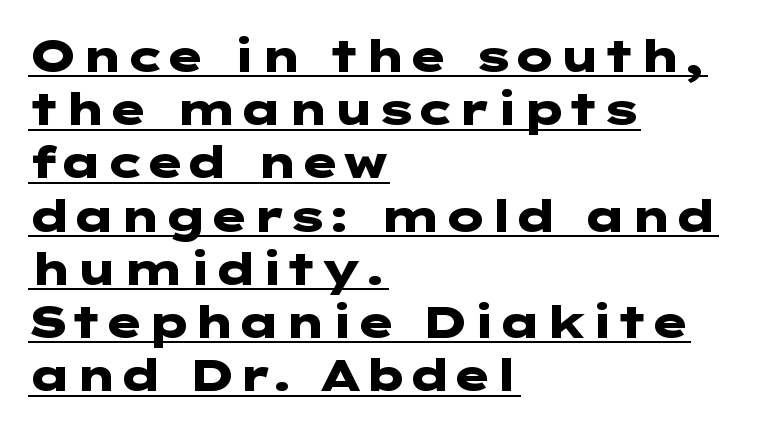
{"serif": "no", "italic": "no", "bold": "yes", "weight": "heavy", "width": "wide", "stroke_contrast": "low", "x_height": "medium", "underline": "yes", "align": "left", "line_spacing_ratio": 1.21, "letter_spacing": "normal", "letter_spacing_em": 0.0, "glyph_px": 44}
